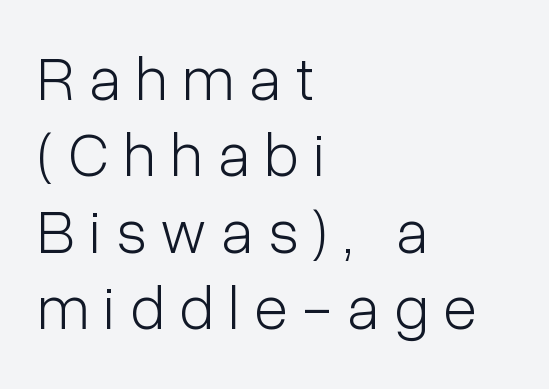
Q: Is the text bold? A: No.
Q: Is the text italic (slanted)? A: No, it is upright.
Q: Is the typeface a serif or a sans-serif typeface? A: Sans-serif.
Q: Is the text underlined? A: No.
Q: How is the paragraph aligned? A: Left-aligned.
Q: Is the spacing between letters normal or unusually wide? A: Unusually wide.
Q: Width (condensed, normal, or wide)? A: Condensed.
Q: Stroke contrast? A: Low.
Q: x-height? A: Medium.
Q: Monospaced? A: No.
